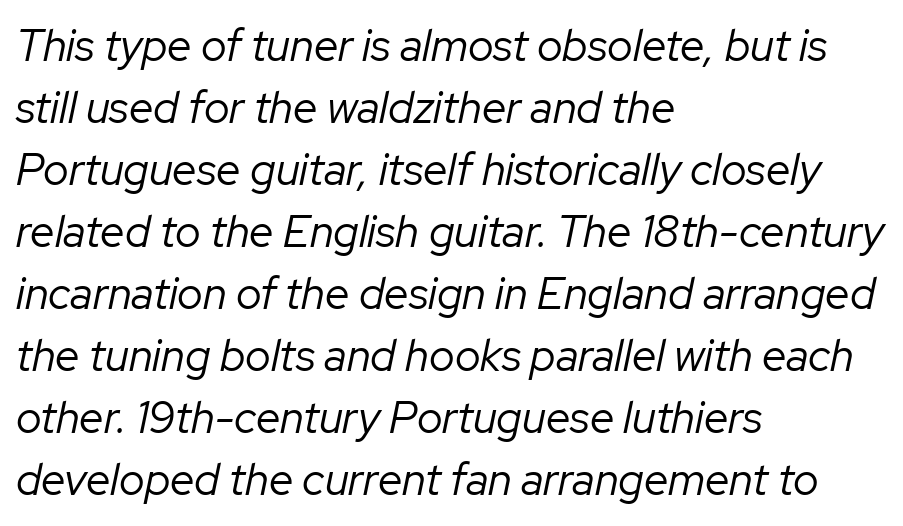
Q: Is the text bold? A: No.
Q: Is the text italic (slanted)? A: Yes, it leans right by about 12 degrees.
Q: Is the text underlined? A: No.
Q: How is the paragraph aligned? A: Left-aligned.
Q: Is the spacing between letters normal or unusually wide? A: Normal.
Q: Is the spacing between lines tight, normal or loose? A: Normal.
Q: Width (condensed, normal, or wide)? A: Normal.
Q: Stroke contrast? A: Low.
Q: x-height? A: Medium.
Q: Monospaced? A: No.
